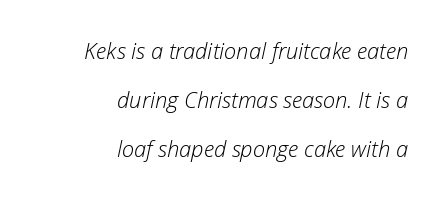
{"italic": "yes", "lean": "right", "slant_degrees": 12, "bold": "no", "underline": "no", "align": "right", "line_spacing": "loose", "line_spacing_ratio": 2.23, "letter_spacing": "normal", "letter_spacing_em": 0.0, "glyph_px": 22}
